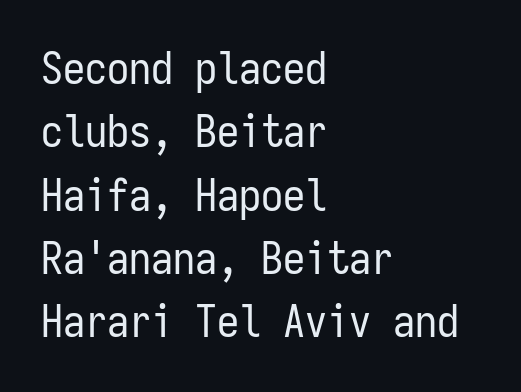
{"serif": "no", "italic": "no", "bold": "no", "weight": "regular", "width": "condensed", "stroke_contrast": "low", "x_height": "medium", "monospaced": "yes", "underline": "no", "align": "left", "line_spacing": "normal", "line_spacing_ratio": 1.44, "letter_spacing": "normal", "letter_spacing_em": 0.0, "glyph_px": 44}
